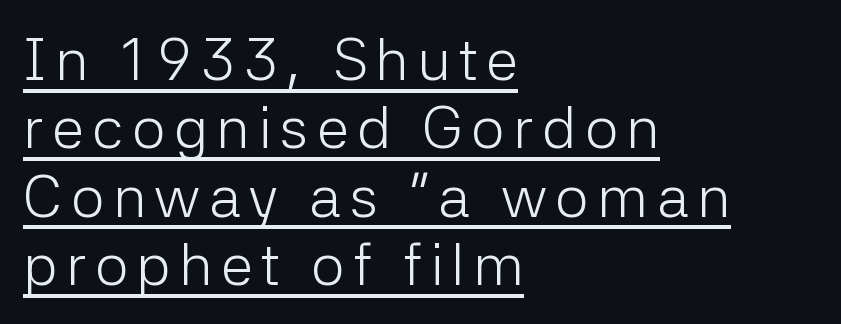
The image shows 59 px light sans-serif type, upright; set left-aligned, line spacing 1.16x, underlined; low stroke contrast and a medium x-height.
